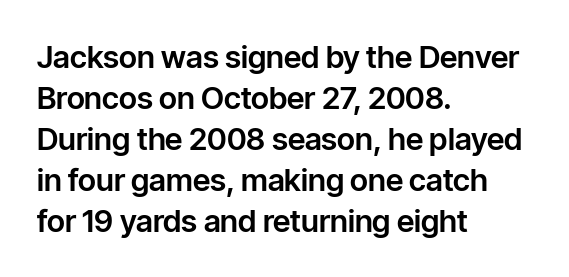
The image shows 31 px sans-serif type, upright; set left-aligned, normal line spacing (1.32x), normal letter spacing, not underlined; low stroke contrast and a medium x-height.
